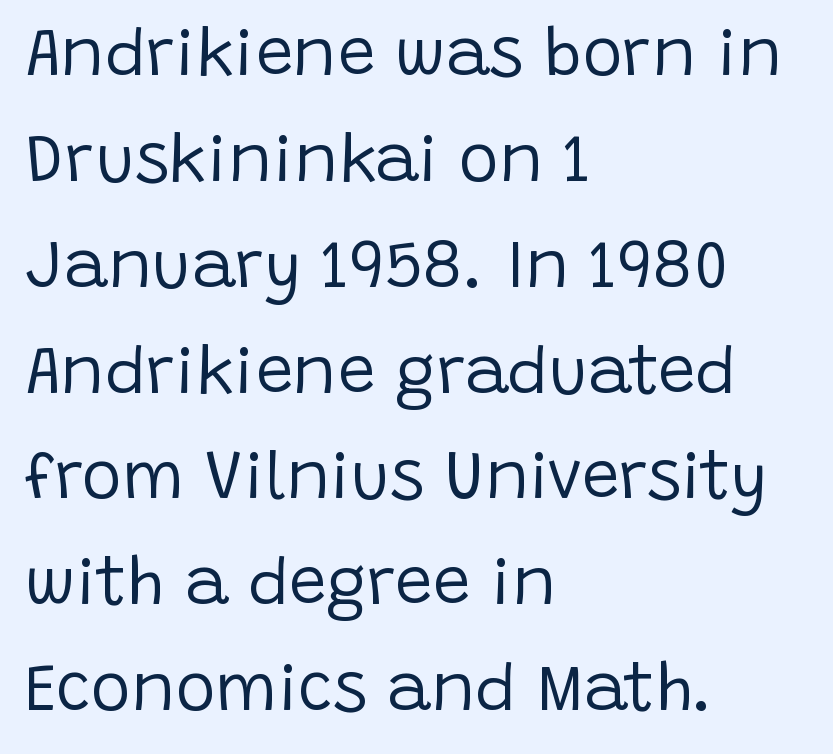
The image shows 67 px regular-weight sans-serif type, upright; set left-aligned, normal line spacing (1.58x), normal letter spacing, not underlined; low stroke contrast and a large x-height.
